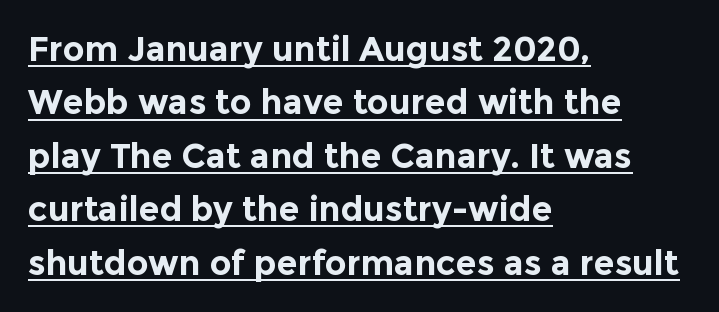
The image shows 34 px bold sans-serif type, upright; set left-aligned, normal line spacing (1.57x), normal letter spacing, underlined; a medium x-height.
